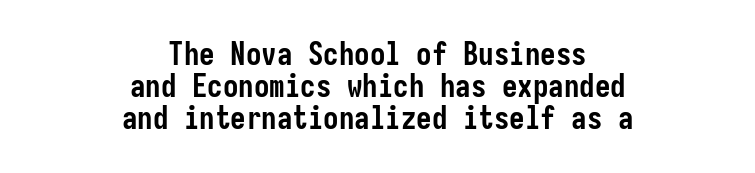
The image shows 31 px semibold, condensed sans-serif type, upright; set centered, tight line spacing (1.03x), normal letter spacing, not underlined; low stroke contrast and a medium x-height.
